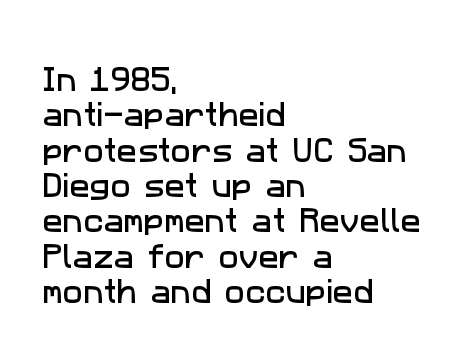
Q: Is the text underlined? A: No.
Q: How is the paragraph aligned? A: Left-aligned.
Q: Is the spacing between letters normal or unusually wide? A: Normal.
Q: Is the spacing between lines tight, normal or loose? A: Normal.
